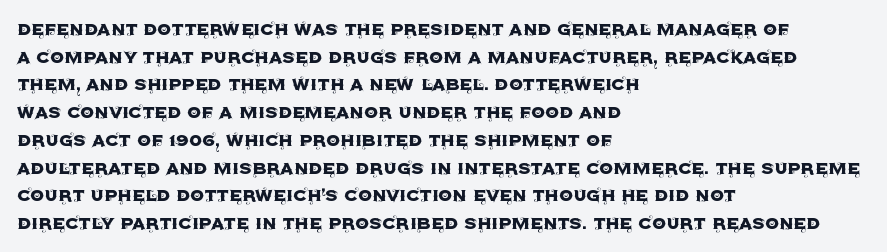
The image shows 22 px text type, upright; set left-aligned, normal line spacing (1.26x), normal letter spacing, not underlined.
